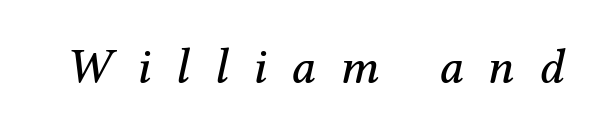
Q: Is the text italic (slanted)? A: Yes, it leans right by about 12 degrees.
Q: Is the typeface a serif or a sans-serif typeface? A: Serif.
Q: Is the text underlined? A: No.
Q: Is the spacing between letters normal or unusually wide? A: Unusually wide.
Q: Width (condensed, normal, or wide)? A: Normal.
Q: Stroke contrast? A: Medium.
Q: x-height? A: Medium.
Q: Monospaced? A: No.
